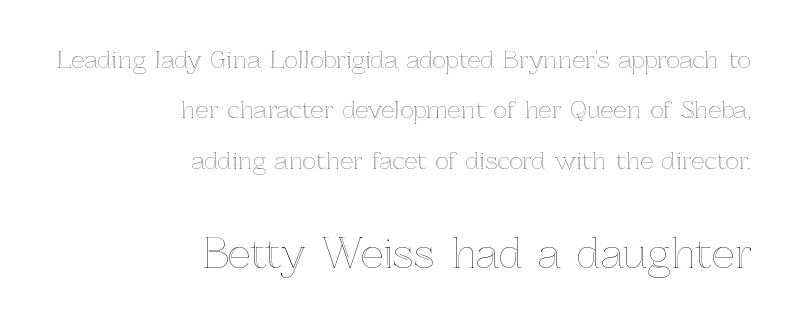
This is roman type, the default non-slanted kind. This block would shrink considerably if given ordinary leading; it's expanded now. The rendering anchors every line to the right-hand side. Does the bottom block carry the larger type? Yes, it does. This sample has the flowing, uneven cadence of proportional lettering.
